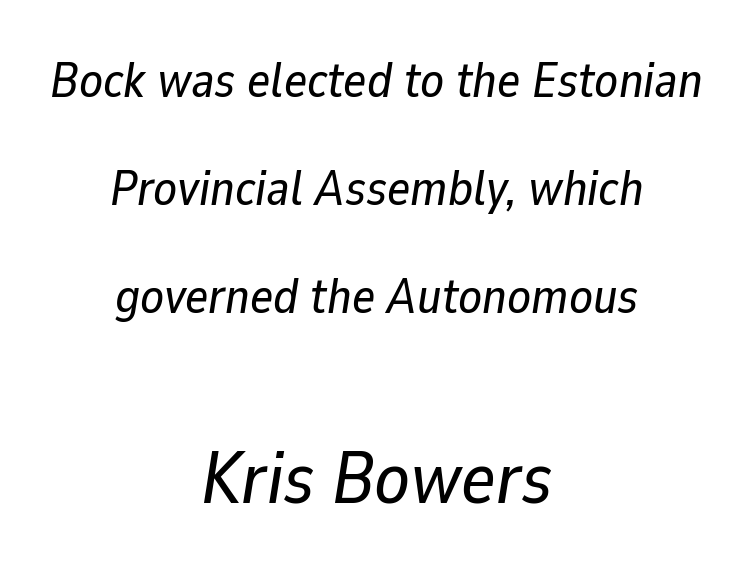
The composition opens small and finishes big. Standard letterfit; no display-style spreading of the glyphs. Honestly, there is no underline to notice here at all. Do the characters align in a grid? No, the font is proportional. If you drew a line through each stem, it would be angled.
